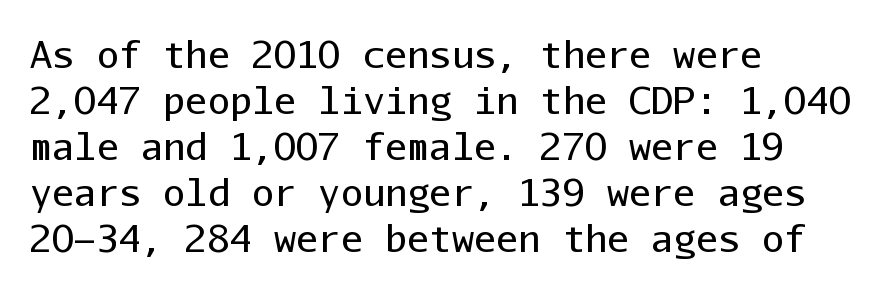
Q: Is the text bold? A: No.
Q: Is the text italic (slanted)? A: No, it is upright.
Q: Is the typeface a serif or a sans-serif typeface? A: Sans-serif.
Q: Is the text underlined? A: No.
Q: How is the paragraph aligned? A: Left-aligned.
Q: Is the spacing between letters normal or unusually wide? A: Normal.
Q: Width (condensed, normal, or wide)? A: Normal.
Q: Stroke contrast? A: Low.
Q: x-height? A: Medium.
Q: Monospaced? A: Yes.
